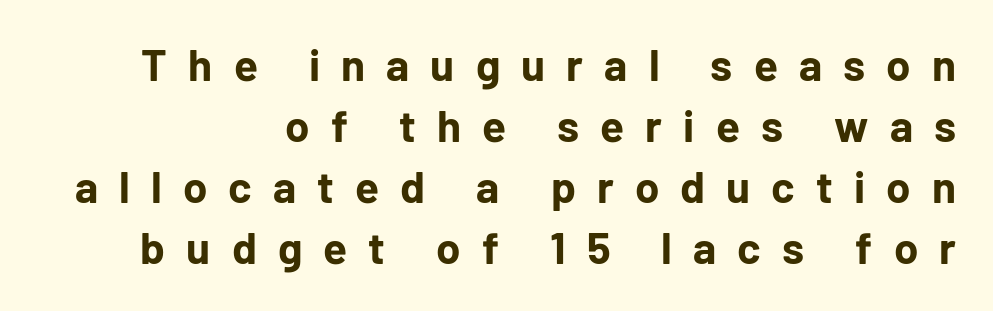
The face used here is a sans, in the tradition of grotesques and geometrics. Short note: letters widely spaced. The lines sit at an ordinary, default distance from one another. The letters stand straight up with perfectly vertical stems. No word sits above an underline.
